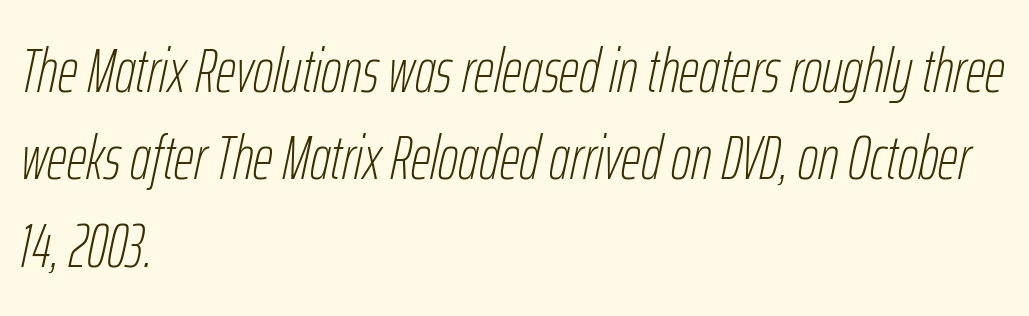
The image shows 62 px thin, condensed type, italic (leaning right); set left-aligned, normal line spacing (1.41x), normal letter spacing, not underlined; low stroke contrast and a medium x-height.
